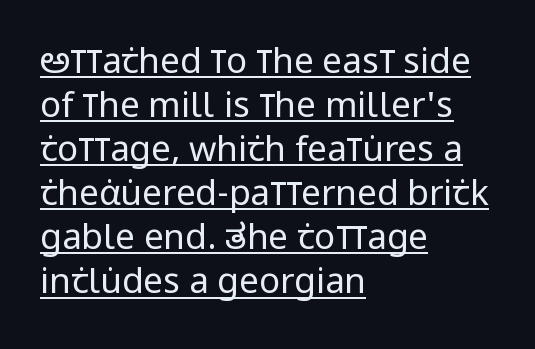
Q: Is the text bold? A: No.
Q: Is the text italic (slanted)? A: No, it is upright.
Q: Is the typeface a serif or a sans-serif typeface? A: Sans-serif.
Q: Is the text underlined? A: Yes.
Q: How is the paragraph aligned? A: Left-aligned.
Q: Is the spacing between letters normal or unusually wide? A: Normal.
Q: Is the spacing between lines tight, normal or loose? A: Normal.
Q: Width (condensed, normal, or wide)? A: Condensed.
Q: Stroke contrast? A: Low.
Q: x-height? A: Large.
Q: Monospaced? A: No.
